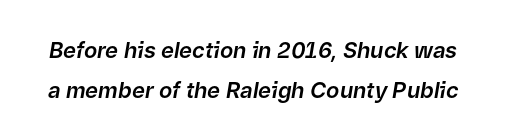
{"italic": "yes", "lean": "right", "slant_degrees": 9, "underline": "no", "line_spacing_ratio": 1.8, "letter_spacing": "normal", "letter_spacing_em": 0.0, "glyph_px": 22}
